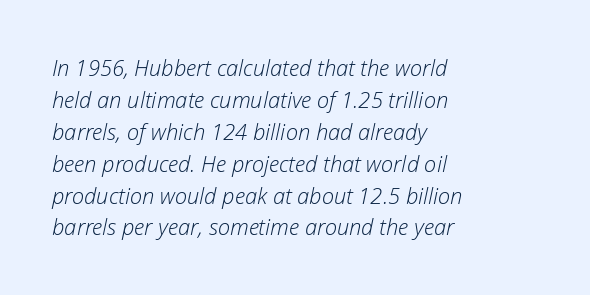
Q: Is the text bold? A: No.
Q: Is the text italic (slanted)? A: Yes, it leans right by about 12 degrees.
Q: Is the text underlined? A: No.
Q: How is the paragraph aligned? A: Left-aligned.
Q: Is the spacing between letters normal or unusually wide? A: Normal.
Q: Is the spacing between lines tight, normal or loose? A: Normal.
